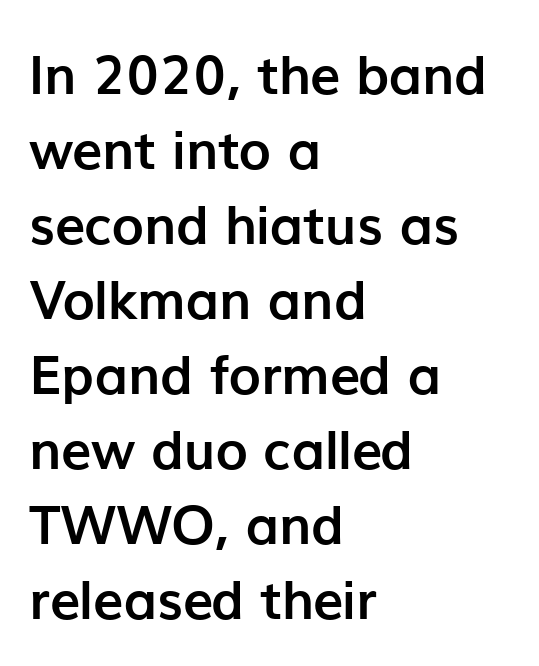
The rendering uses a moderate line-height, typical for paragraphs. Note the varied advance widths — an 'i' is clearly narrower than an 'm'. This sample uses a sans-serif face. The type is set solid horizontally, with unmodified tracking. In terms of weight, the rendering is a true, heavy bold.
